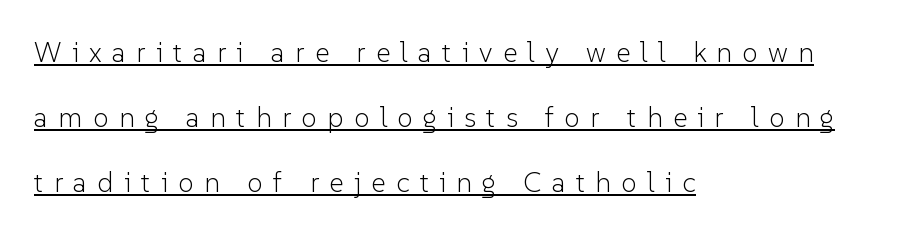
Q: Is the text bold? A: No.
Q: Is the text italic (slanted)? A: No, it is upright.
Q: Is the typeface a serif or a sans-serif typeface? A: Sans-serif.
Q: Is the text underlined? A: Yes.
Q: How is the paragraph aligned? A: Left-aligned.
Q: Is the spacing between letters normal or unusually wide? A: Unusually wide.
Q: Is the spacing between lines tight, normal or loose? A: Loose.
Q: Width (condensed, normal, or wide)? A: Normal.
Q: Stroke contrast? A: Low.
Q: x-height? A: Medium.
Q: Monospaced? A: No.
